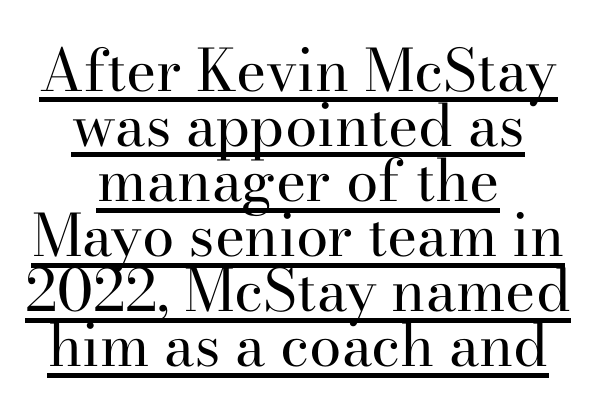
The passage is arranged like a title page — every line centered. The strokes are not fattened; the text isn't bold. Is this a sans? No — the strokes have serifs. Characters follow at the spacing the type designer built in. The typography opts for an upright posture over an oblique one. Does a line run under the words? Yes, clearly.
